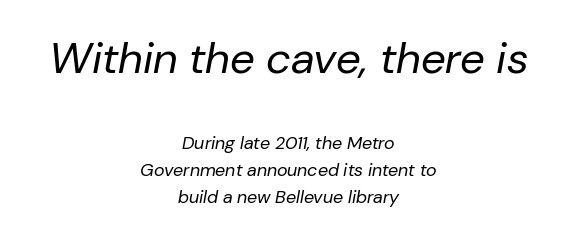
Q: Is the text bold? A: No.
Q: Is the text italic (slanted)? A: Yes, it leans right by about 10 degrees.
Q: Is the text underlined? A: No.
Q: How is the paragraph aligned? A: Centered.
Q: Is the spacing between letters normal or unusually wide? A: Normal.
Q: Is the spacing between lines tight, normal or loose? A: Normal.
Q: Which block of text is set in a larger size, the first (top) or the second (bottom)? A: The first (top) one.
Q: Width (condensed, normal, or wide)? A: Normal.
Q: Stroke contrast? A: Low.
Q: x-height? A: Medium.
Q: Monospaced? A: No.
